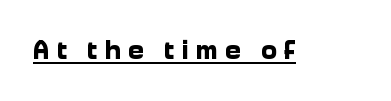
Q: Is the text bold? A: Yes.
Q: Is the text italic (slanted)? A: No, it is upright.
Q: Is the typeface a serif or a sans-serif typeface? A: Sans-serif.
Q: Is the text underlined? A: Yes.
Q: Is the spacing between letters normal or unusually wide? A: Unusually wide.
Q: Width (condensed, normal, or wide)? A: Normal.
Q: Stroke contrast? A: Low.
Q: x-height? A: Medium.
Q: Monospaced? A: No.
